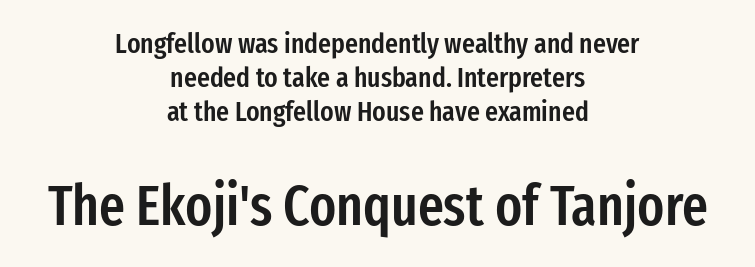
{"serif": "no", "italic": "no", "bold": "semi", "weight": "semibold", "width": "condensed", "stroke_contrast": "low", "x_height": "medium", "monospaced": "no", "underline": "no", "align": "center", "line_spacing_ratio": 1.21, "letter_spacing": "normal", "letter_spacing_em": 0.0, "larger_block": "second", "size_ratio": 2.0, "glyph_px": 56}
